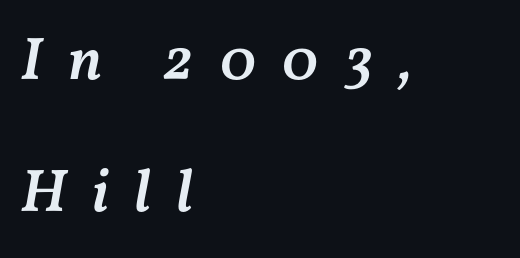
The image shows 61 px semibold type, italic (leaning right); set left-aligned, loose line spacing (2.16x), unusually wide letter spacing (+0.41 em), not underlined; medium stroke contrast and a medium x-height.
